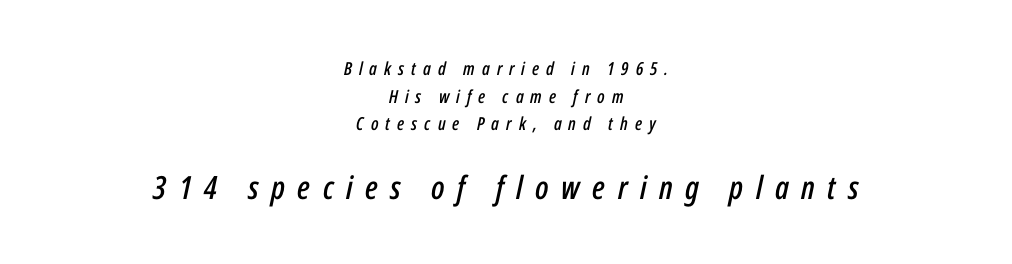
The image shows 32 px condensed type, italic (leaning right); set centered, normal line spacing (1.54x), unusually wide letter spacing (+0.39 em), not underlined; the second (bottom) block is 1.78x larger; low stroke contrast and a medium x-height.
